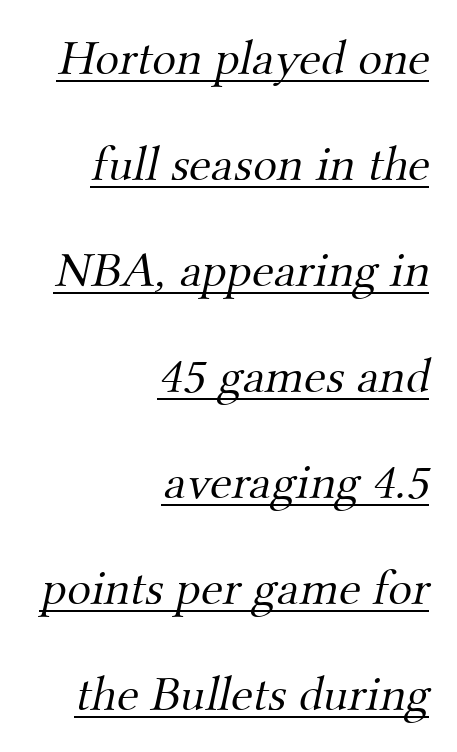
Typographically, this falls in the serif category. The glyphs are accompanied by a horizontal stroke just below them. Compared with typical paragraphs, the rows here are farther apart. Varying glyph widths throughout — classic text-font behaviour. If you drew a ruler down the right edge, every line would touch it.
